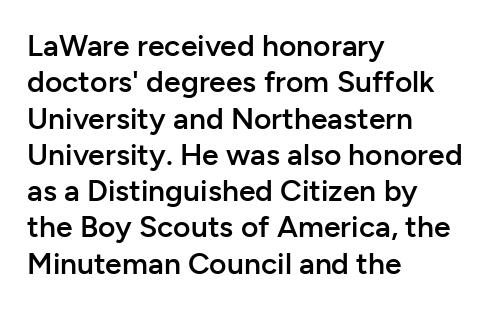
{"serif": "no", "italic": "no", "bold": "semi", "weight": "semibold", "width": "normal", "stroke_contrast": "low", "x_height": "medium", "monospaced": "no", "underline": "no", "align": "left", "line_spacing_ratio": 1.21, "letter_spacing": "normal", "letter_spacing_em": 0.0, "glyph_px": 30}
